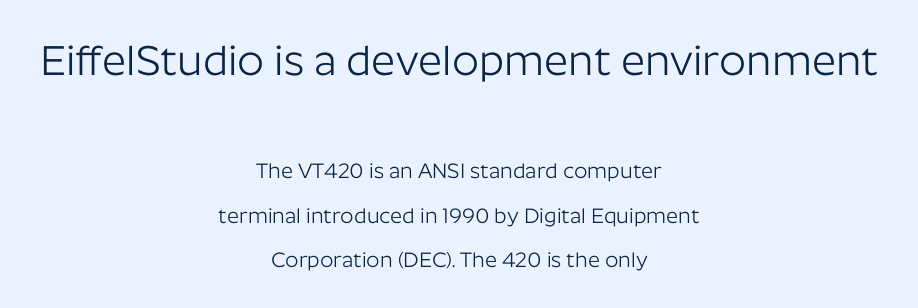
Horizontal alignment here is central, giving a formal, balanced look. The passage shown is typeset with a sans-serif family. Each word holds together tightly as a unit, with standard inter-letter gaps. These glyphs show unthickened strokes, regular width or finer. Nobody drew a line under any word here.
